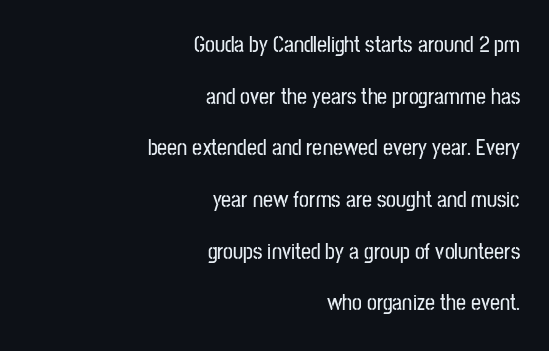
{"italic": "no", "underline": "no", "align": "right", "line_spacing": "loose", "line_spacing_ratio": 2.35, "letter_spacing": "normal", "letter_spacing_em": 0.0, "glyph_px": 22}
